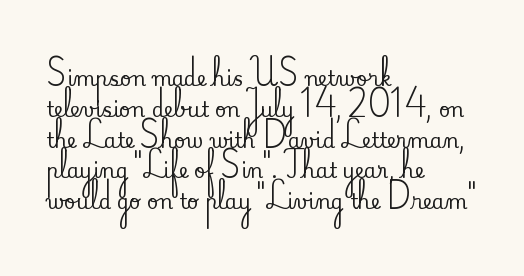
{"italic": "no", "underline": "no", "align": "left", "line_spacing": "normal", "line_spacing_ratio": 1.54, "letter_spacing": "normal", "letter_spacing_em": 0.0, "glyph_px": 20}
